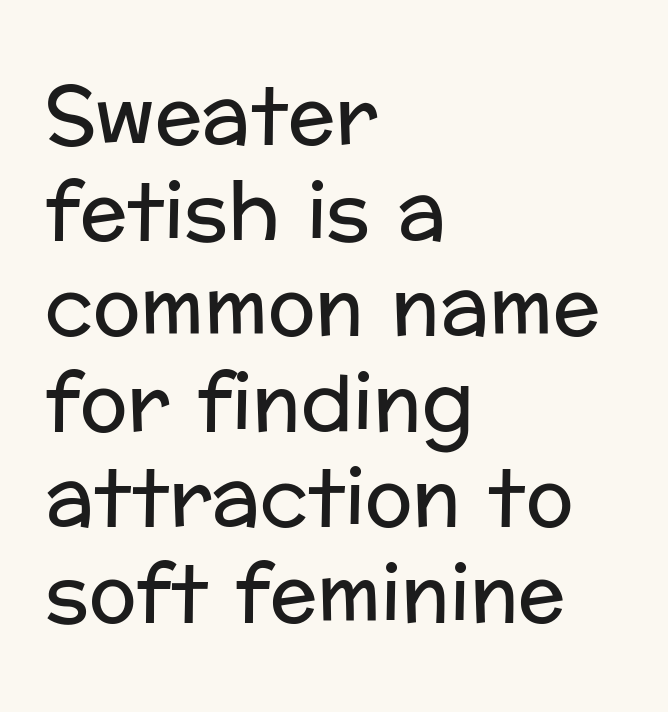
Q: Is the text bold? A: No.
Q: Is the text italic (slanted)? A: No, it is upright.
Q: Is the typeface a serif or a sans-serif typeface? A: Sans-serif.
Q: Is the text underlined? A: No.
Q: How is the paragraph aligned? A: Left-aligned.
Q: Is the spacing between letters normal or unusually wide? A: Normal.
Q: Width (condensed, normal, or wide)? A: Normal.
Q: Stroke contrast? A: Low.
Q: x-height? A: Medium.
Q: Monospaced? A: No.
